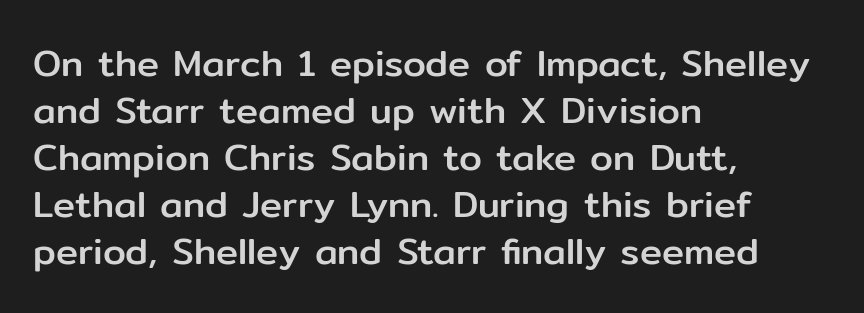
Q: Is the text italic (slanted)? A: No, it is upright.
Q: Is the typeface a serif or a sans-serif typeface? A: Sans-serif.
Q: Is the text underlined? A: No.
Q: How is the paragraph aligned? A: Left-aligned.
Q: Is the spacing between letters normal or unusually wide? A: Normal.
Q: Is the spacing between lines tight, normal or loose? A: Normal.
Q: Width (condensed, normal, or wide)? A: Normal.
Q: Stroke contrast? A: Low.
Q: x-height? A: Medium.
Q: Monospaced? A: No.
